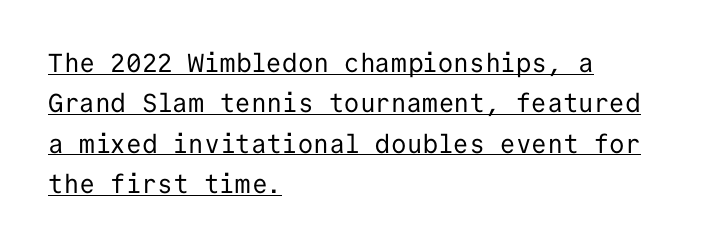
Vertical stems look standard width or narrower in stroke. Looks like someone drew a line under every word here. A normal amount of white space separates one row of letters from the next. One-word summary of the alignment: left. No italicization has been applied; the sample stays upright. In terms of letterspacing, this is plain default setting.
